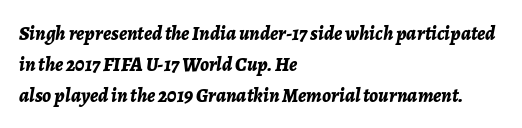
Q: Is the text bold? A: Yes.
Q: Is the text italic (slanted)? A: Yes, it leans right by about 7 degrees.
Q: Is the text underlined? A: No.
Q: How is the paragraph aligned? A: Left-aligned.
Q: Is the spacing between letters normal or unusually wide? A: Normal.
Q: Is the spacing between lines tight, normal or loose? A: Normal.
